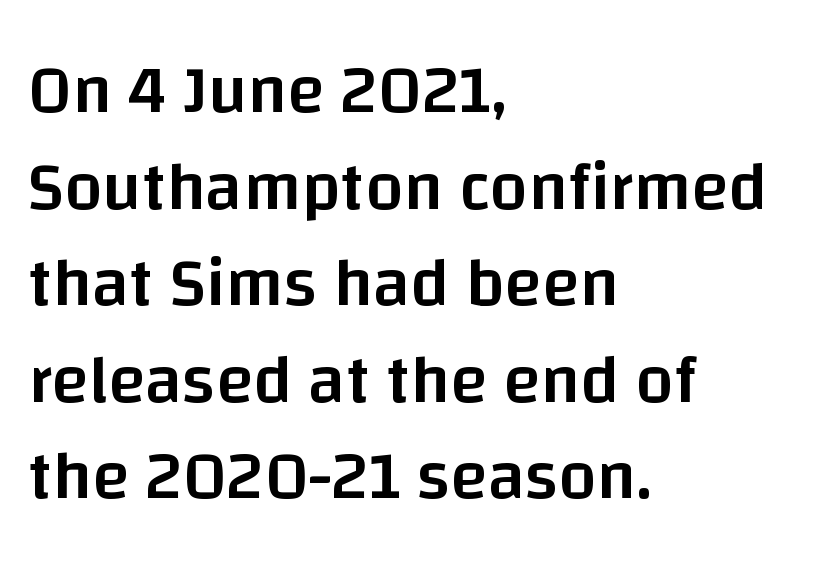
Q: Is the text bold? A: Semi-bold.
Q: Is the text italic (slanted)? A: No, it is upright.
Q: Is the typeface a serif or a sans-serif typeface? A: Sans-serif.
Q: Is the text underlined? A: No.
Q: How is the paragraph aligned? A: Left-aligned.
Q: Is the spacing between letters normal or unusually wide? A: Normal.
Q: Is the spacing between lines tight, normal or loose? A: Normal.
Q: Width (condensed, normal, or wide)? A: Normal.
Q: Stroke contrast? A: Low.
Q: x-height? A: Large.
Q: Monospaced? A: No.
